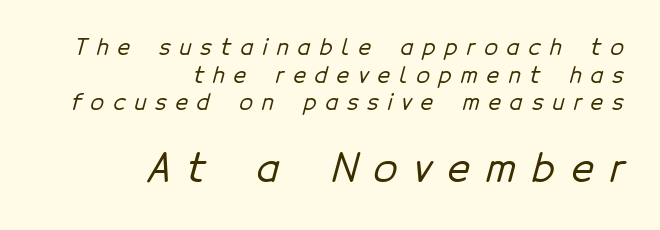
Scale increases going downward across the two blocks. The rendering shows plain stroke endings on the letterforms — a sans-serif design. No word sits above an underline. Spacing verdict: proportional, widths tailored to each character. Horizontally, the lines are justified to the trailing edge only.
